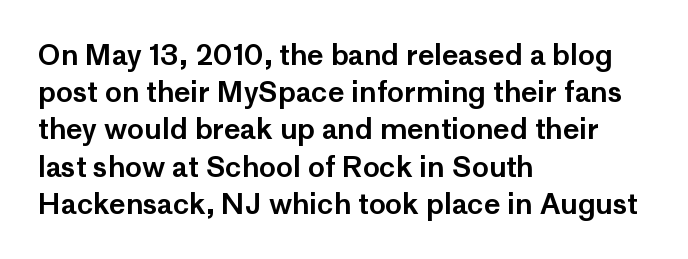
{"serif": "no", "italic": "no", "width": "normal", "stroke_contrast": "low", "x_height": "medium", "monospaced": "no", "underline": "no", "align": "left", "line_spacing": "normal", "line_spacing_ratio": 1.33, "letter_spacing": "normal", "letter_spacing_em": 0.0, "glyph_px": 28}
